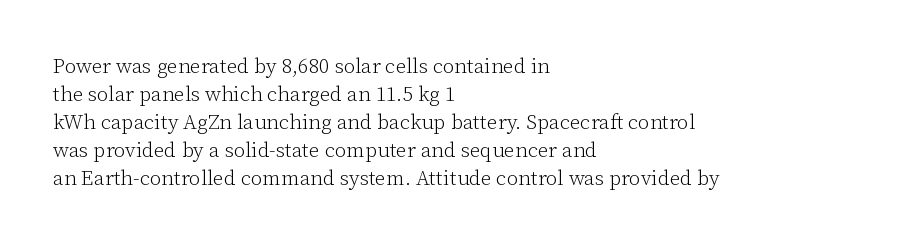
The image shows 21 px text type, upright; set left-aligned, normal line spacing (1.33x), normal letter spacing, not underlined.
